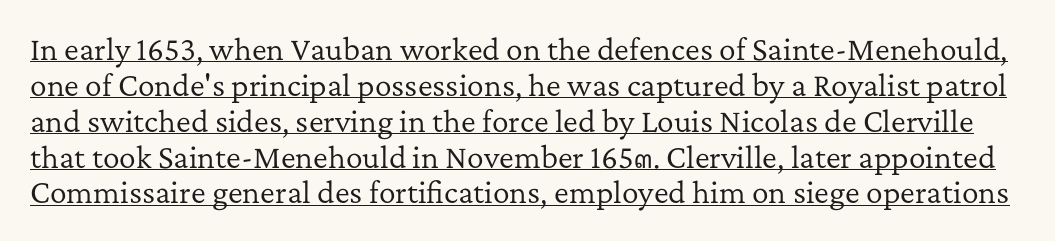
Q: Is the text bold? A: No.
Q: Is the text italic (slanted)? A: No, it is upright.
Q: Is the typeface a serif or a sans-serif typeface? A: Serif.
Q: Is the text underlined? A: Yes.
Q: Is the spacing between letters normal or unusually wide? A: Normal.
Q: Is the spacing between lines tight, normal or loose? A: Normal.
Q: Width (condensed, normal, or wide)? A: Normal.
Q: Stroke contrast? A: Low.
Q: x-height? A: Medium.
Q: Monospaced? A: No.
